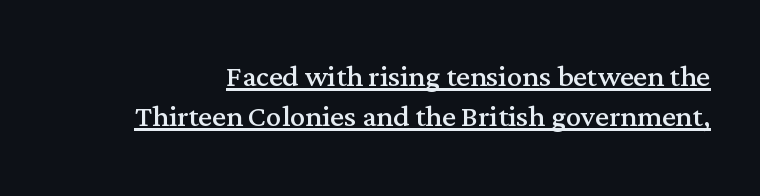
The image shows 38 px regular-weight serif type, upright; set tight line spacing (1.06x), normal letter spacing, underlined; medium stroke contrast and a medium x-height.
